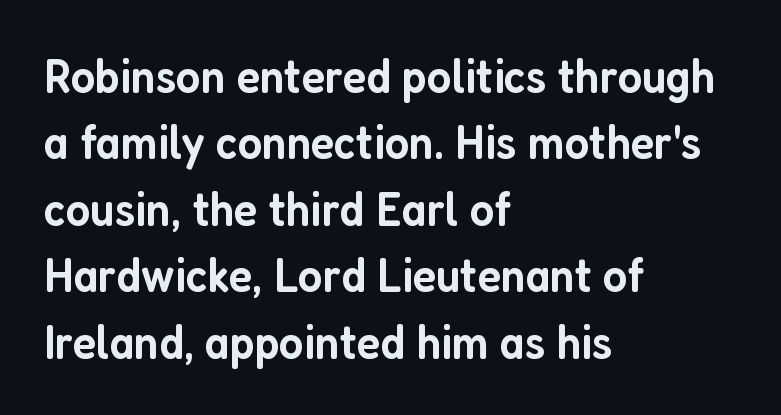
{"serif": "no", "italic": "no", "bold": "semi", "weight": "semibold", "width": "condensed", "stroke_contrast": "low", "x_height": "medium", "monospaced": "no", "underline": "no", "align": "left", "line_spacing": "normal", "line_spacing_ratio": 1.33, "letter_spacing": "normal", "letter_spacing_em": 0.0, "glyph_px": 50}
